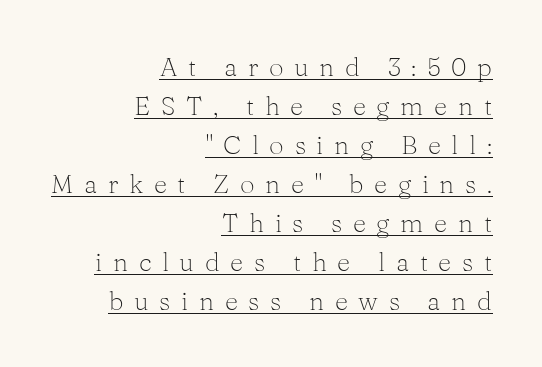
Every row of glyphs terminates at an identical x-position on the right. Stems and bowls with no extra thickness — not bold. The tracking reads as deliberately expanded to a designer's eye. The passage shown is underscored from start to finish.
